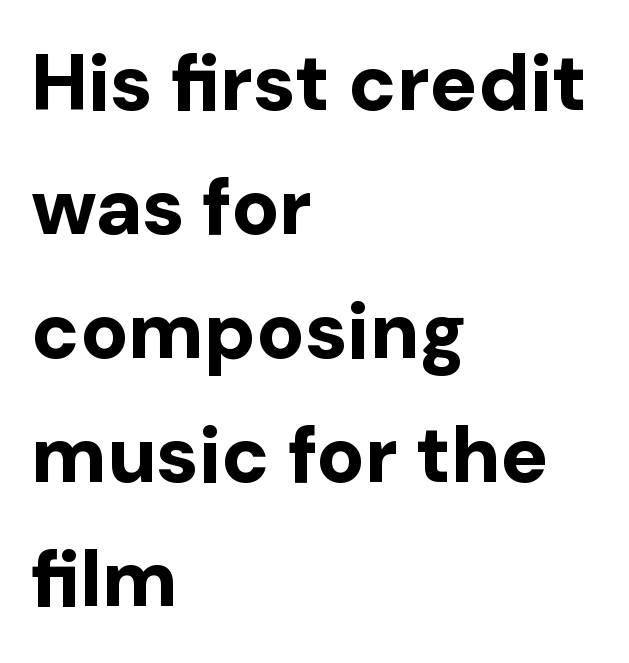
The image shows 79 px bold sans-serif type, upright; set left-aligned, normal line spacing (1.57x), normal letter spacing, not underlined; low stroke contrast and a medium x-height.
